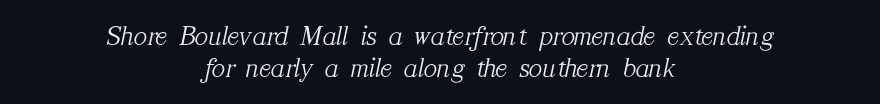
Q: Is the text bold? A: No.
Q: Is the text italic (slanted)? A: Yes, it leans right by about 12 degrees.
Q: Is the typeface a serif or a sans-serif typeface? A: Serif.
Q: Is the text underlined? A: No.
Q: How is the paragraph aligned? A: Centered.
Q: Is the spacing between letters normal or unusually wide? A: Normal.
Q: Is the spacing between lines tight, normal or loose? A: Tight.
Q: Width (condensed, normal, or wide)? A: Normal.
Q: Stroke contrast? A: Medium.
Q: x-height? A: Medium.
Q: Monospaced? A: No.
